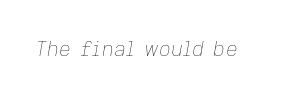
Rendered with sloped, italic letterforms. Letter spacing: default. Caption: face not bold, strokes unweighted. The specimen omits any rule beneath the text block's lines.
